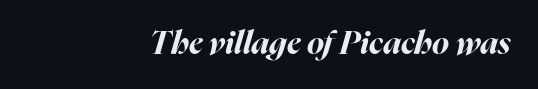
The image shows 32 px bold type, italic (leaning right); set right-aligned, normal letter spacing, not underlined; high stroke contrast and a medium x-height.
